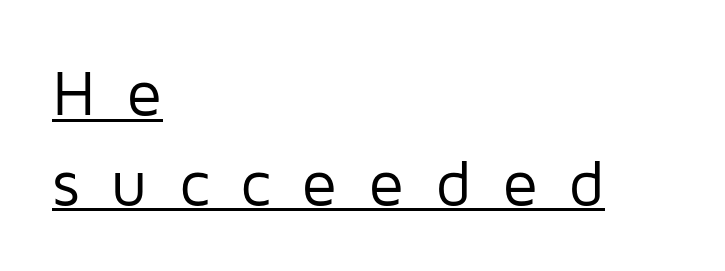
Q: Is the text bold? A: No.
Q: Is the text italic (slanted)? A: No, it is upright.
Q: Is the typeface a serif or a sans-serif typeface? A: Sans-serif.
Q: Is the text underlined? A: Yes.
Q: How is the paragraph aligned? A: Left-aligned.
Q: Is the spacing between letters normal or unusually wide? A: Unusually wide.
Q: Is the spacing between lines tight, normal or loose? A: Normal.
Q: Width (condensed, normal, or wide)? A: Normal.
Q: Stroke contrast? A: Low.
Q: x-height? A: Medium.
Q: Monospaced? A: No.
